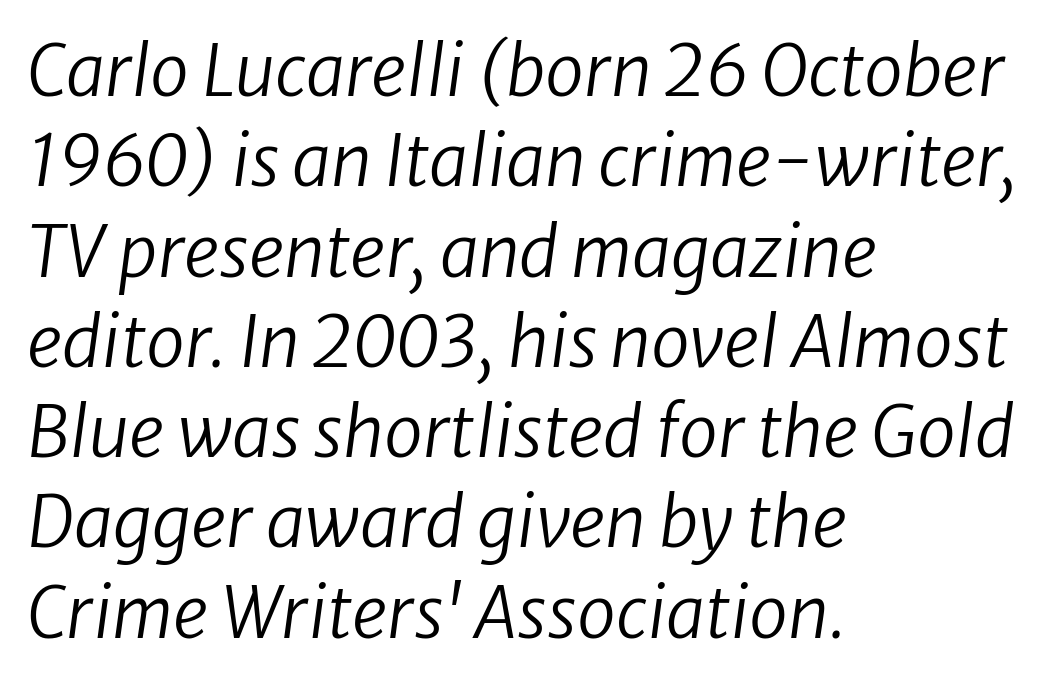
Q: Is the text bold? A: No.
Q: Is the text italic (slanted)? A: Yes, it leans right by about 8 degrees.
Q: Is the text underlined? A: No.
Q: How is the paragraph aligned? A: Left-aligned.
Q: Is the spacing between letters normal or unusually wide? A: Normal.
Q: Is the spacing between lines tight, normal or loose? A: Normal.
Q: Width (condensed, normal, or wide)? A: Normal.
Q: Stroke contrast? A: Low.
Q: x-height? A: Medium.
Q: Monospaced? A: No.
